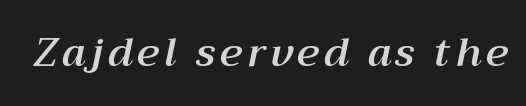
{"italic": "yes", "lean": "right", "slant_degrees": 12, "width": "normal", "stroke_contrast": "medium", "x_height": "medium", "monospaced": "no", "underline": "no", "glyph_px": 40}
